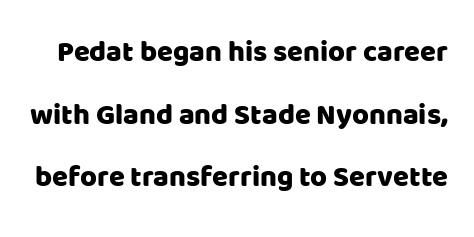
{"serif": "no", "italic": "no", "width": "normal", "stroke_contrast": "low", "x_height": "large", "monospaced": "no", "underline": "no", "line_spacing": "loose", "line_spacing_ratio": 2.16, "letter_spacing": "normal", "letter_spacing_em": 0.0, "glyph_px": 29}
